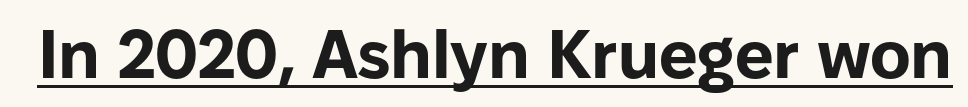
{"serif": "no", "italic": "no", "bold": "yes", "weight": "bold", "width": "normal", "stroke_contrast": "low", "x_height": "medium", "monospaced": "no", "underline": "yes", "letter_spacing": "normal", "letter_spacing_em": 0.0, "glyph_px": 68}
